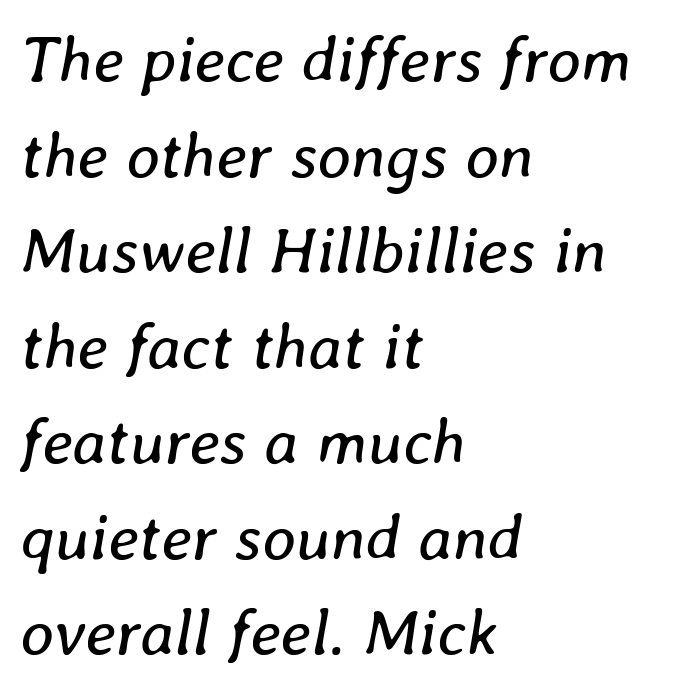
Q: Is the text bold? A: No.
Q: Is the text italic (slanted)? A: Yes, it leans right by about 8 degrees.
Q: Is the text underlined? A: No.
Q: How is the paragraph aligned? A: Left-aligned.
Q: Is the spacing between letters normal or unusually wide? A: Normal.
Q: Is the spacing between lines tight, normal or loose? A: Normal.
Q: Width (condensed, normal, or wide)? A: Normal.
Q: Stroke contrast? A: Low.
Q: x-height? A: Medium.
Q: Monospaced? A: No.
